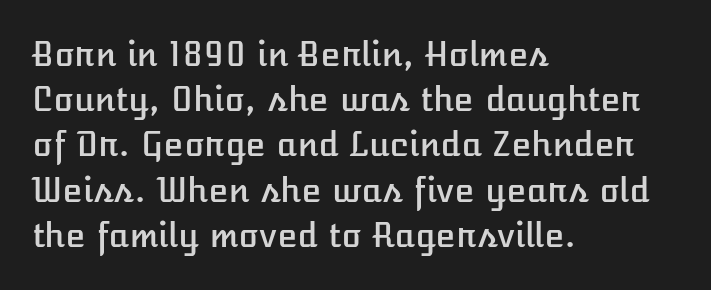
Q: Is the text italic (slanted)? A: No, it is upright.
Q: Is the text underlined? A: No.
Q: How is the paragraph aligned? A: Left-aligned.
Q: Is the spacing between letters normal or unusually wide? A: Normal.
Q: Is the spacing between lines tight, normal or loose? A: Normal.
Q: Width (condensed, normal, or wide)? A: Normal.
Q: Stroke contrast? A: Low.
Q: x-height? A: Medium.
Q: Monospaced? A: No.
